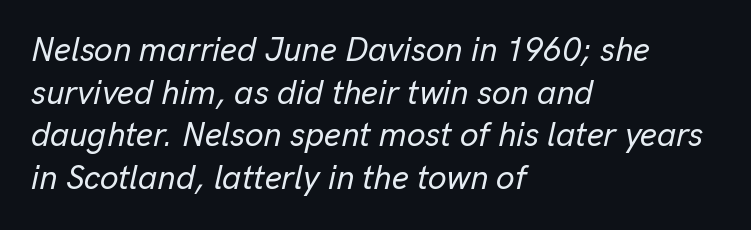
{"italic": "yes", "lean": "right", "slant_degrees": 13, "width": "normal", "stroke_contrast": "low", "x_height": "medium", "monospaced": "no", "underline": "no", "align": "left", "line_spacing": "normal", "line_spacing_ratio": 1.29, "letter_spacing": "normal", "letter_spacing_em": 0.0, "glyph_px": 33}
